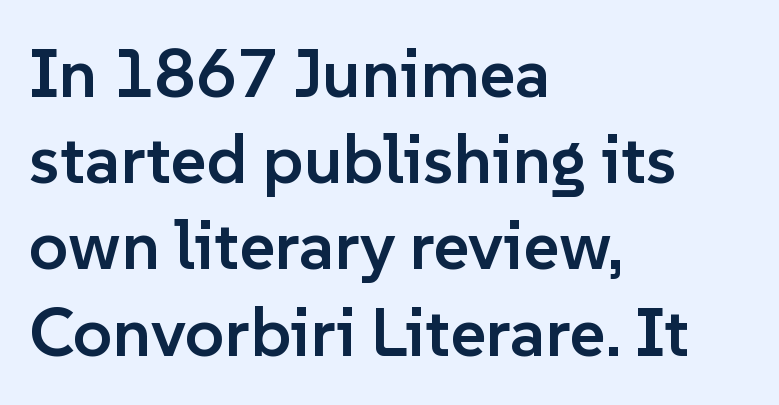
This sample is left-justified, so line endings fall wherever the words run out. Character widths vary here, with narrow letters taking less room than wide ones. In terms of weight, the rendering is demibold, just under bold. Examine the stroke ends and you'll find no serifs. Type without underlining.
